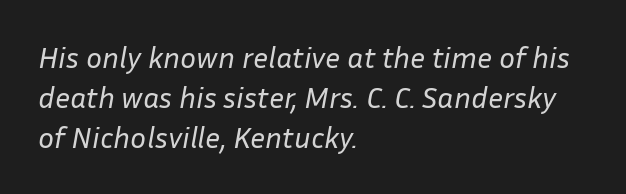
The image shows 30 px regular-weight type, italic (leaning right); set left-aligned, normal line spacing (1.34x), normal letter spacing, not underlined; low stroke contrast and a medium x-height.
